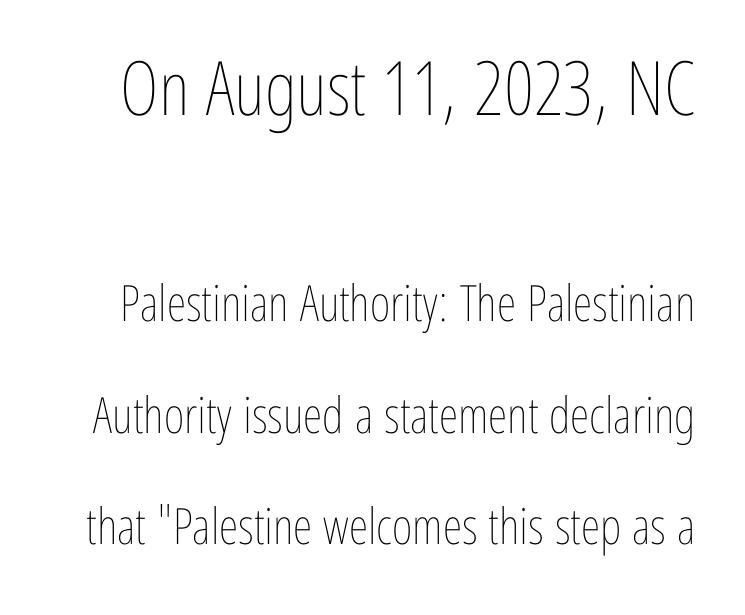
{"italic": "no", "bold": "no", "weight": "thin", "width": "condensed", "stroke_contrast": "low", "x_height": "medium", "monospaced": "no", "underline": "no", "line_spacing": "loose", "line_spacing_ratio": 2.23, "letter_spacing": "normal", "letter_spacing_em": 0.0, "larger_block": "first", "size_ratio": 1.5, "glyph_px": 75}
